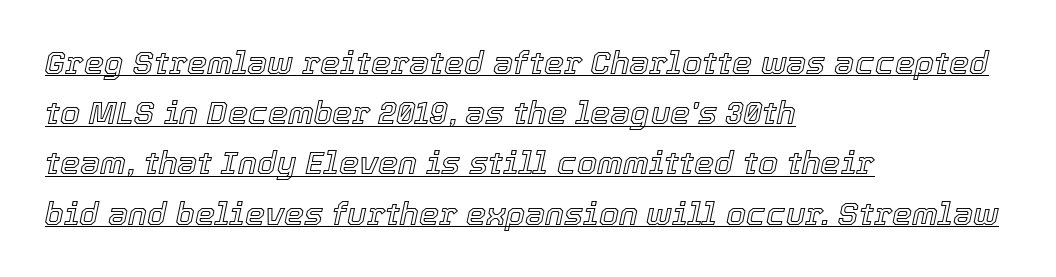
Q: Is the text italic (slanted)? A: Yes, it leans right by about 12 degrees.
Q: Is the text underlined? A: Yes.
Q: How is the paragraph aligned? A: Left-aligned.
Q: Is the spacing between letters normal or unusually wide? A: Normal.
Q: Is the spacing between lines tight, normal or loose? A: Normal.
Q: Width (condensed, normal, or wide)? A: Normal.
Q: x-height? A: Medium.
Q: Monospaced? A: No.
